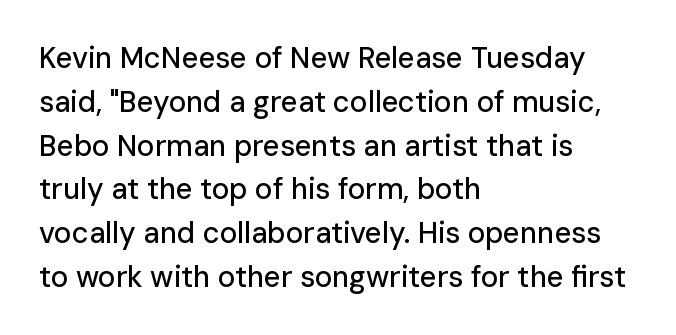
{"serif": "no", "italic": "no", "width": "normal", "stroke_contrast": "low", "x_height": "medium", "monospaced": "no", "underline": "no", "align": "left", "line_spacing": "normal", "line_spacing_ratio": 1.51, "letter_spacing": "normal", "letter_spacing_em": 0.0, "glyph_px": 29}
